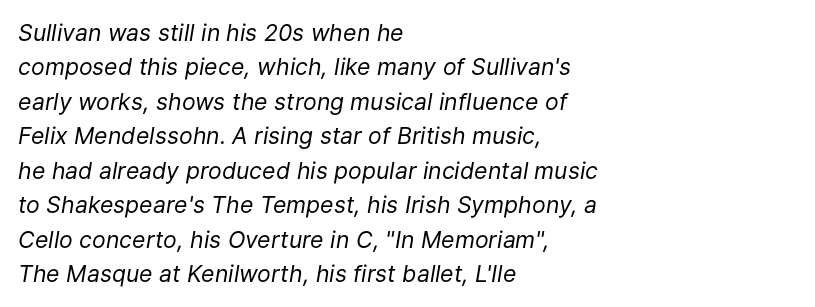
The image shows 23 px text type, italic (leaning right); set left-aligned, normal line spacing (1.5x), normal letter spacing, not underlined.
